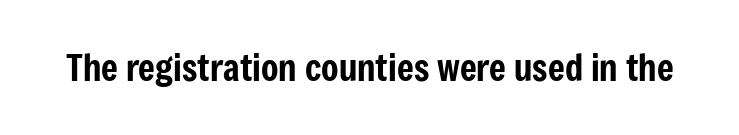
Nothing unusual about the tracking: characters are spaced as the font intends. Ordinary non-slanted type is in use. What kind of face is this? One without serifs — a sans. These lines are rendered in a variable-pitch font.
